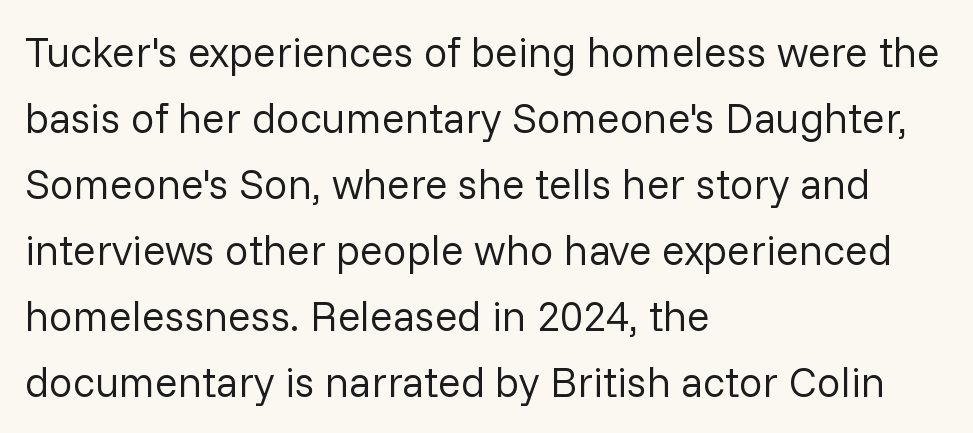
{"serif": "no", "italic": "no", "bold": "no", "weight": "regular", "width": "normal", "stroke_contrast": "low", "x_height": "medium", "monospaced": "no", "underline": "no", "align": "left", "line_spacing": "normal", "line_spacing_ratio": 1.57, "letter_spacing": "normal", "letter_spacing_em": 0.0, "glyph_px": 42}
